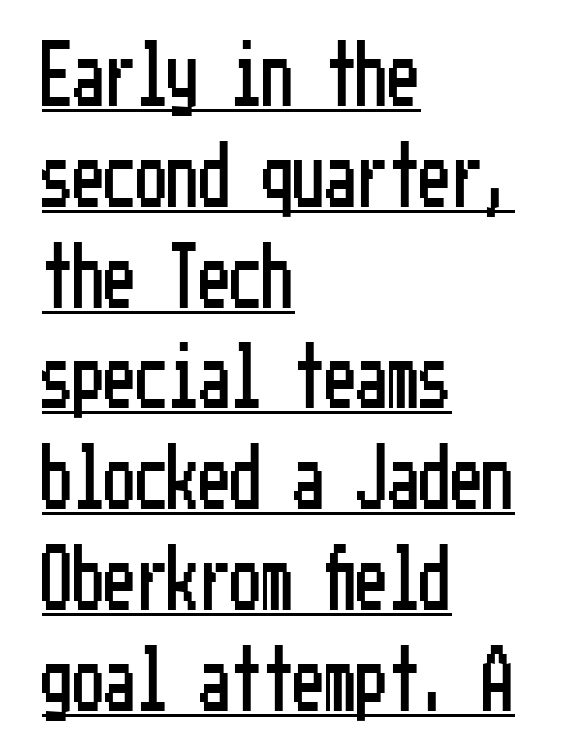
The image shows 63 px condensed sans-serif type, upright; set left-aligned, normal line spacing (1.6x), normal letter spacing, underlined; low stroke contrast and a medium x-height.
